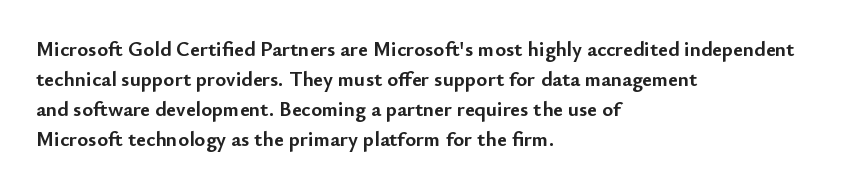
Q: Is the text bold? A: Yes.
Q: Is the text italic (slanted)? A: No, it is upright.
Q: Is the text underlined? A: No.
Q: How is the paragraph aligned? A: Left-aligned.
Q: Is the spacing between letters normal or unusually wide? A: Normal.
Q: Is the spacing between lines tight, normal or loose? A: Normal.
